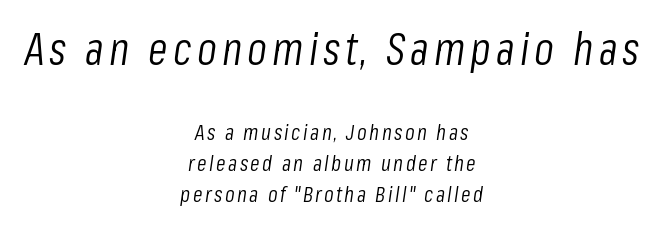
Stems and bowls with no extra thickness — not bold. Characters are canted at an angle relative to the baseline's perpendicular. These lines stack symmetrically, like a column narrowing and widening about its center. Letters rest on an invisible, unmarked baseline.
